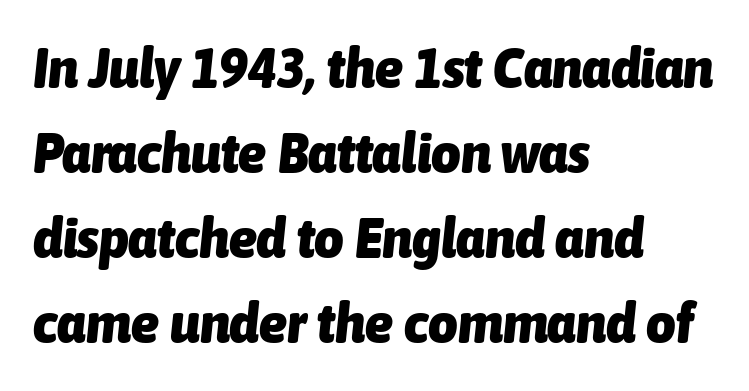
{"italic": "yes", "lean": "right", "slant_degrees": 6, "bold": "yes", "weight": "heavy", "width": "condensed", "stroke_contrast": "low", "x_height": "medium", "monospaced": "no", "underline": "no", "align": "left", "line_spacing": "normal", "line_spacing_ratio": 1.49, "letter_spacing": "normal", "letter_spacing_em": 0.0, "glyph_px": 57}
